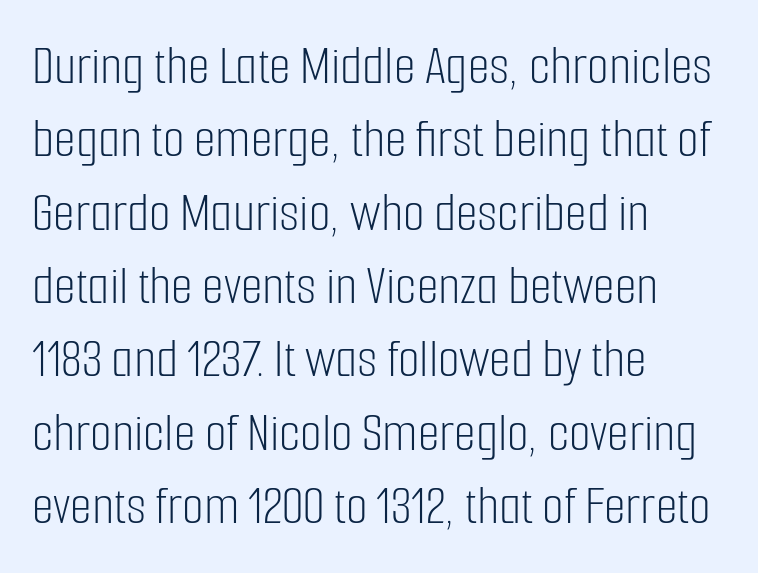
{"serif": "no", "italic": "no", "bold": "no", "weight": "light", "width": "condensed", "stroke_contrast": "low", "x_height": "medium", "monospaced": "no", "underline": "no", "align": "left", "line_spacing": "normal", "line_spacing_ratio": 1.31, "letter_spacing": "normal", "letter_spacing_em": 0.0, "glyph_px": 56}
